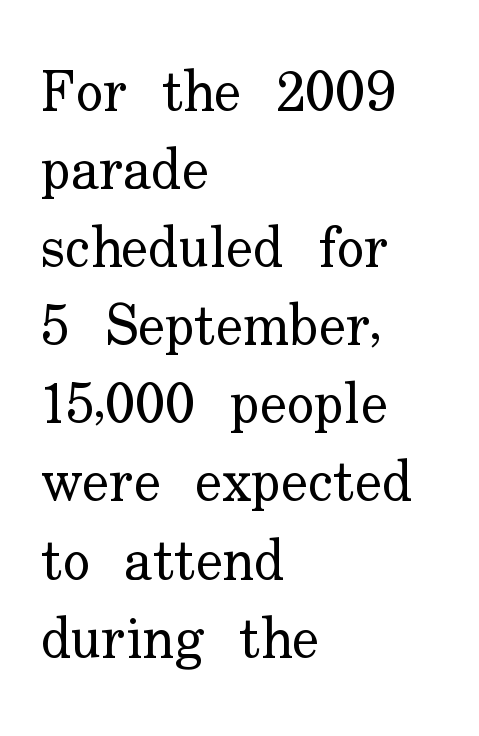
Interline gaps are of average width in this sample. Is this a fixed-width face? No — the glyphs have proportional, varying widths. Little horizontal feet cap the strokes, marking this as serif type. The lettering holds an erect, upright posture throughout.
